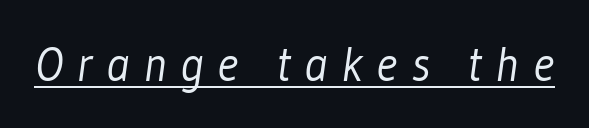
Q: Is the text bold? A: No.
Q: Is the typeface a serif or a sans-serif typeface? A: Sans-serif.
Q: Is the text underlined? A: Yes.
Q: Is the spacing between letters normal or unusually wide? A: Unusually wide.
Q: Width (condensed, normal, or wide)? A: Condensed.
Q: Stroke contrast? A: Low.
Q: x-height? A: Medium.
Q: Monospaced? A: No.
